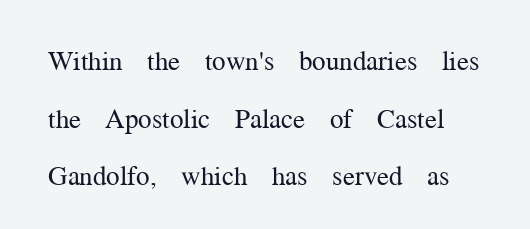
The image shows 27 px text type, upright; set loose line spacing (2.13x), normal letter spacing, not underlined.
